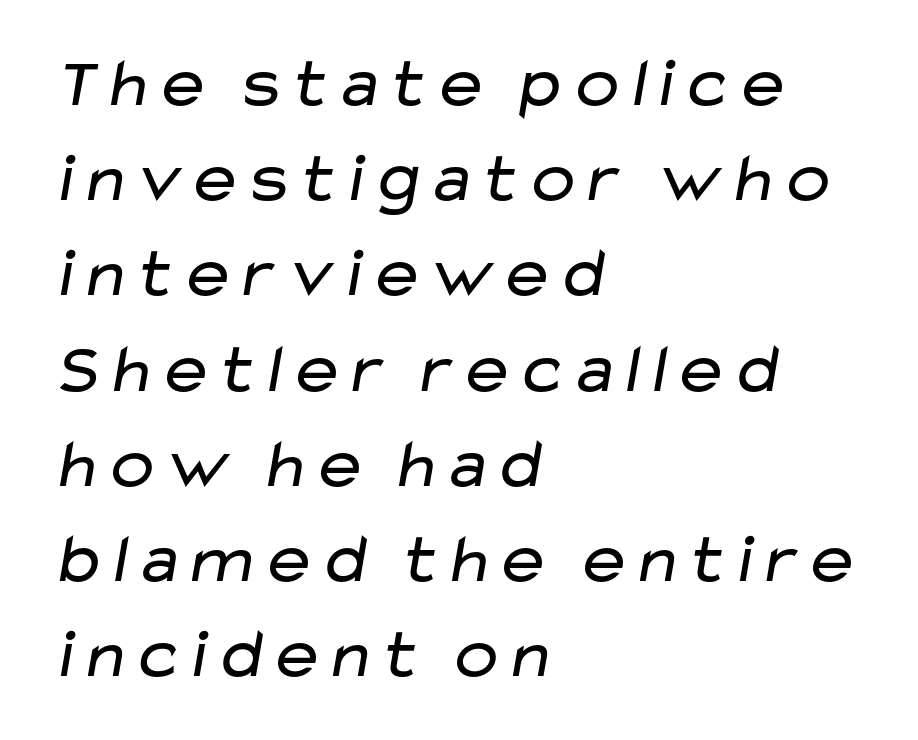
Weight: regular or lighter. The block of text has a typical density, with ordinary space between rows. Nothing unusual about the tracking: characters are spaced as the font intends. Do the characters align in a grid? No, the font is proportional. No feet cap the strokes, marking this as sans-serif type. Every row of glyphs begins at an identical x-position on the left.
